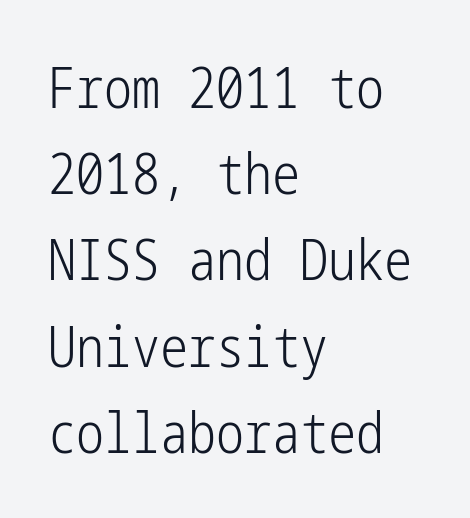
Plain, unruled lines of type. In CSS terms this would be text-align: left. Weight: not bold — regular or lighter. Are there feet on the stems? There aren't — it's a sans.
